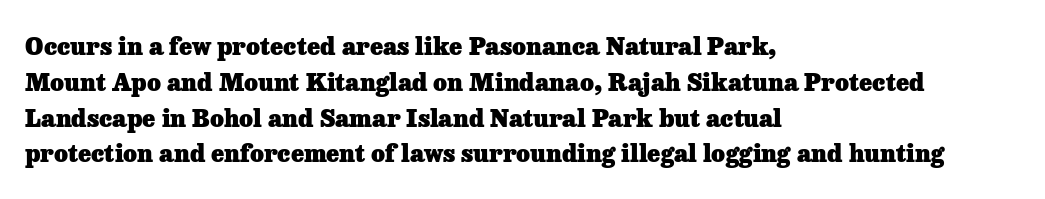
{"italic": "no", "bold": "yes", "underline": "no", "align": "left", "line_spacing": "normal", "line_spacing_ratio": 1.49, "letter_spacing": "normal", "letter_spacing_em": 0.0, "glyph_px": 24}
